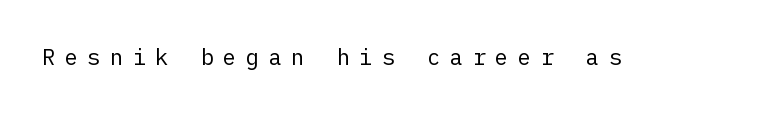
Tracking here is generous; glyphs stand well apart from one another. No chunkiness to these letters — they're not bold. Letters rest on an invisible, unmarked baseline. Characters remain perfectly vertical along every line.
